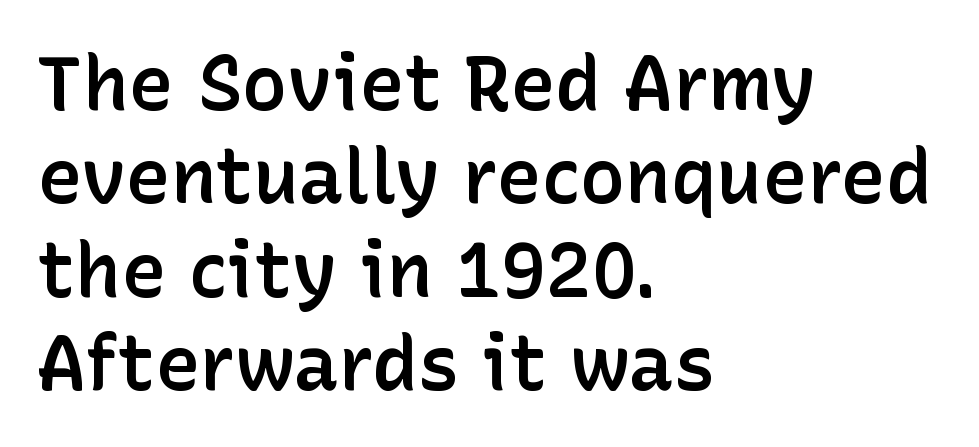
The foot of each line stays bare and open. Slightly chunky letters — semibold, I'd say, not full bold. Posture: vertical. Every row of glyphs begins at an identical x-position on the left. The face used here is rendered with its standard letterfit. You could not count columns in this text — the font is proportionally spaced.
